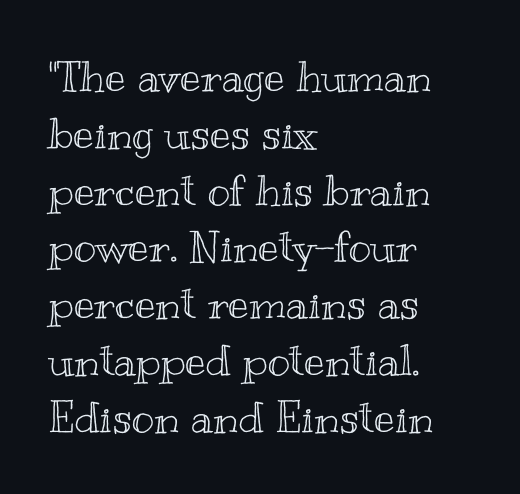
The lettering holds an erect, upright posture throughout. Where is the straight margin? On the left. No extra tracking has been applied to these lines. Line spacing here is normal. Plain, unruled lines of type.
